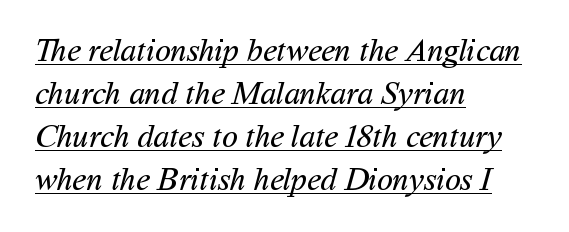
Layout note: lines flush left. Regular leading. Note the varied advance widths — an 'i' is clearly narrower than an 'm'. Caption: standard tracking, unaltered. Font category for this specimen: sans-serif. Heft: none added — not bold.
